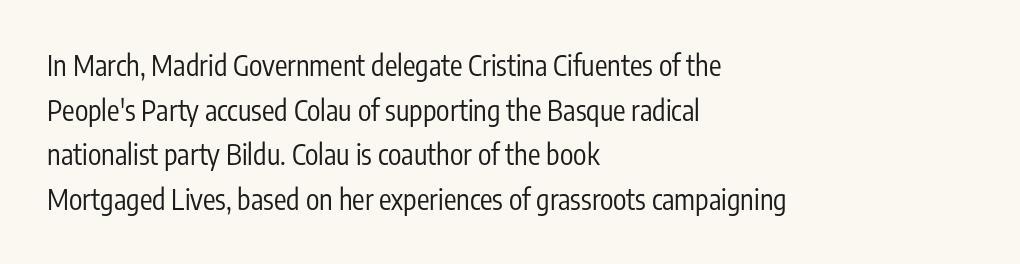
The letters stand upright; this is a roman face. No extra ink here — the face is not bold. The text block is weighted toward the left margin, trailing off unevenly rightward. Normally led — the rows are evenly, conventionally spaced. Descenders are the only things crossing below the line.
